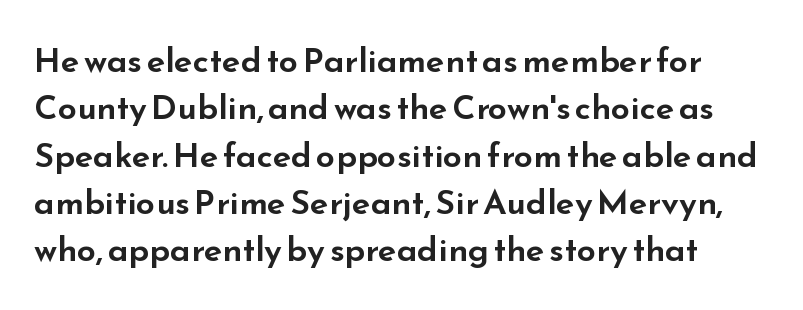
{"serif": "no", "italic": "no", "width": "wide", "stroke_contrast": "low", "x_height": "small", "monospaced": "no", "underline": "no", "line_spacing": "normal", "line_spacing_ratio": 1.39, "letter_spacing": "normal", "letter_spacing_em": 0.0, "glyph_px": 34}
